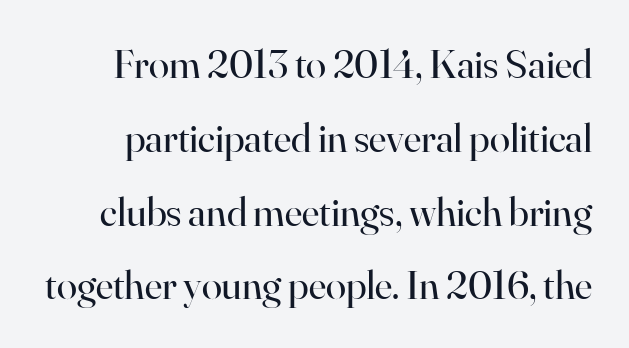
These lines are rendered in a variable-pitch font. The passage shown has conventional tracking throughout. Quick note: not italic, upright. Any mark beneath the type? The region is blank. This is serif lettering, the kind often seen in printed books.
